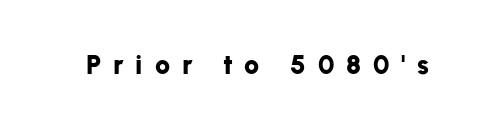
Compared with an ordinary text face, these strokes are far heavier — a full bold. Check the space under the baseline: it is left empty. This sample uses expanded letter spacing, leaving extra air between glyphs. It's the straight-up-and-down kind of type.
